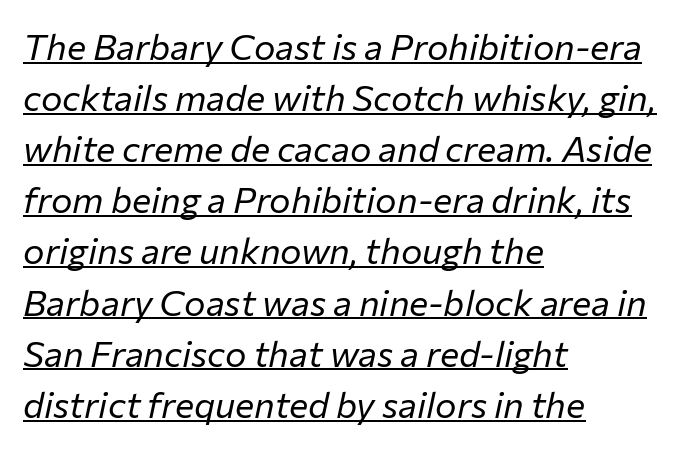
{"italic": "yes", "lean": "right", "slant_degrees": 12, "bold": "no", "weight": "regular", "width": "normal", "stroke_contrast": "low", "x_height": "medium", "monospaced": "no", "underline": "yes", "align": "left", "line_spacing": "normal", "line_spacing_ratio": 1.42, "letter_spacing": "normal", "letter_spacing_em": 0.0, "glyph_px": 36}
